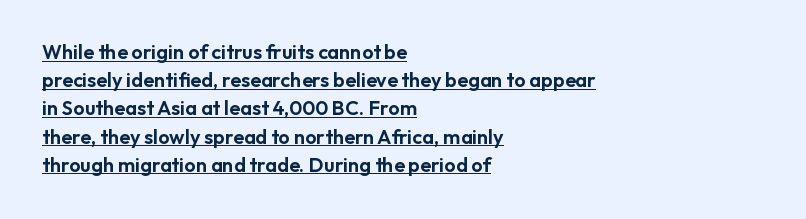
Like a heading marked for emphasis, these lines bear an underscore. Interline gaps are of average width in this sample. What stands out about the letter spacing? Nothing — it is the standard amount. These lines are set flush left with a ragged right edge.
